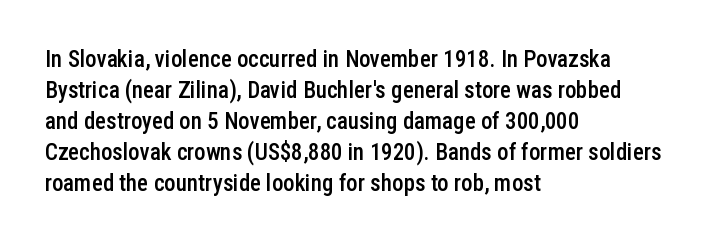
A bare baseline throughout the passage. The gaps between neighbouring characters are ordinary and unremarkable. These lines were composed using upright roman letters. Honestly, the row spacing looks completely unremarkable. In terms of weight, the rendering is demibold, just under bold. The typesetter chose a ragged-right arrangement here.
